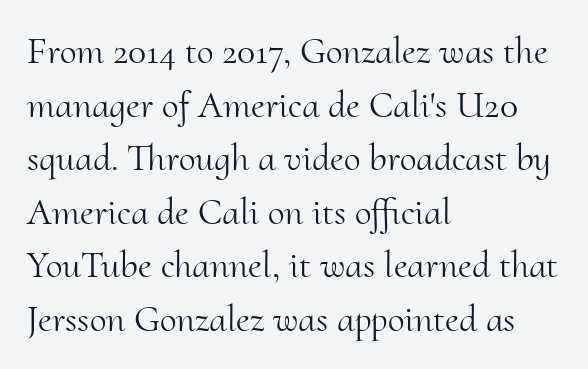
Visually the block forms a straight wall on the left and a jagged coastline on the right. Yep, those are serifs on the letters. The area under the type is left untouched. A normal amount of white space separates one row of letters from the next. Caption: standard tracking, unaltered. Bold? No — there's no thickening of the strokes.
